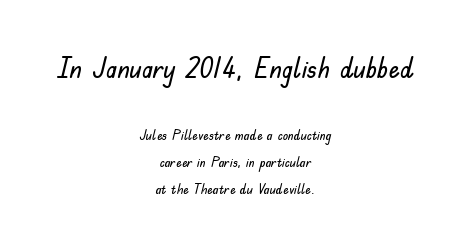
Spacing verdict: proportional, widths tailored to each character. Typographically, this falls in the sans-serif category. Horizontal alignment here is central, giving a formal, balanced look. The face used here is rendered with its standard letterfit. Glance below the letters and you will spot only blank space.
